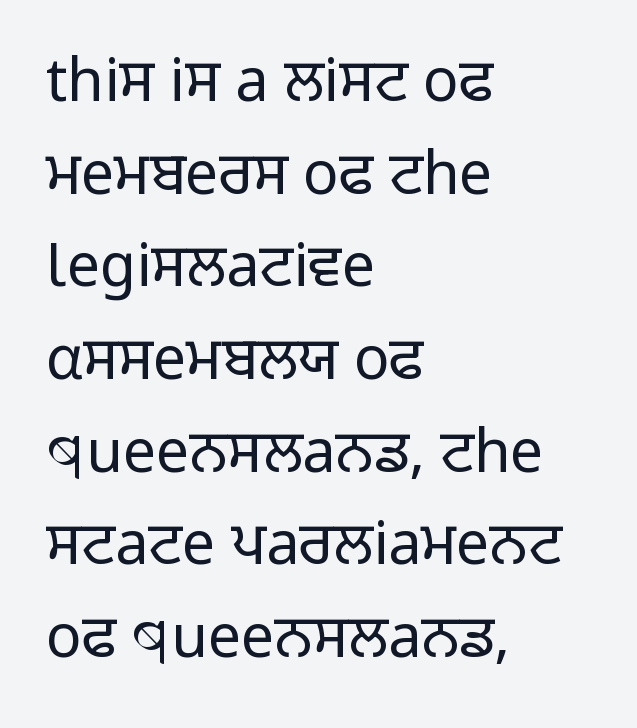
Rule under the text: the space is simply empty. The letterforms sit shoulder to shoulder at normal distance. Do the characters align in a grid? No, the font is proportional. Unlike a traditional serif, this face leaves its strokes unadorned.
